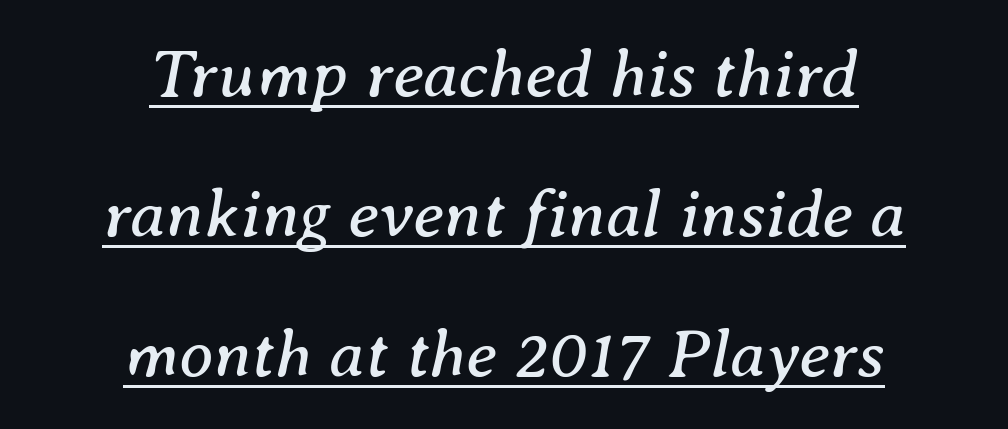
The image shows 69 px regular-weight serif type, italic (leaning right); set centered, loose line spacing (2.03x), normal letter spacing, underlined; medium stroke contrast and a medium x-height.
